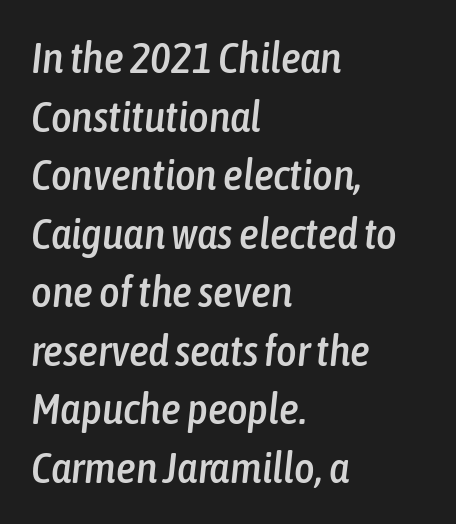
The space directly below the letters is spotless. Visually the block forms a straight wall on the left and a jagged coastline on the right. The rendering uses a moderate line-height, typical for paragraphs. The letters advance in unequal steps, a hallmark of proportional type. Observe the lean: these are italic letterforms.
